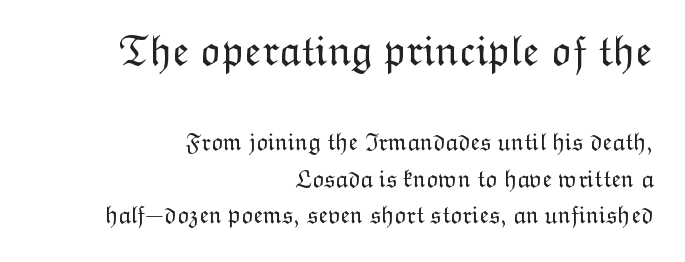
The image shows 44 px light type, upright; set right-aligned, normal line spacing (1.46x), normal letter spacing, not underlined; the first (top) block is 1.76x larger; low stroke contrast and a medium x-height.
